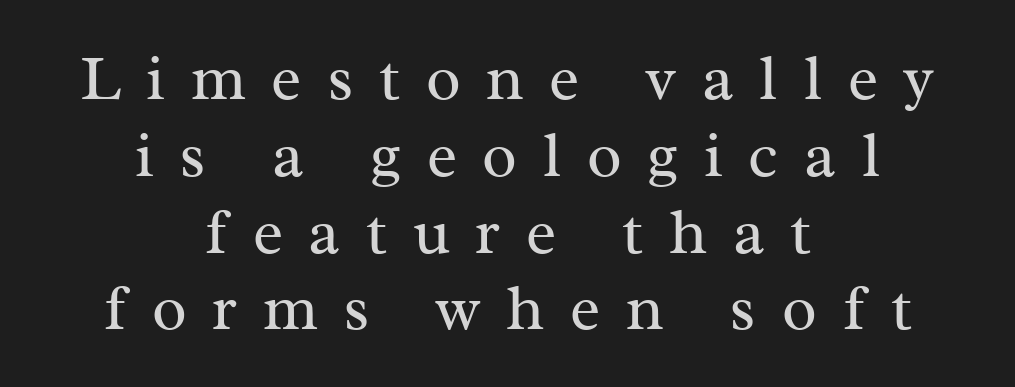
Compared with a typical body face, this is equally light or lighter still. A typesetter would label this face a serif. Is this a fixed-width face? No — the glyphs have proportional, varying widths. If you drew a line through each stem, it would be perfectly vertical.
